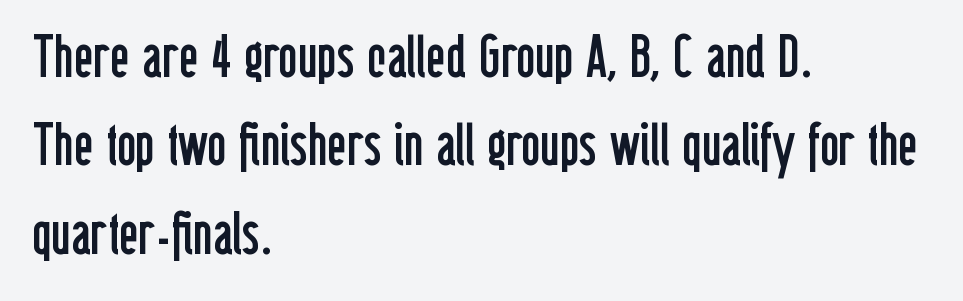
The image shows 59 px regular-weight, condensed sans-serif type, upright; set left-aligned, normal line spacing (1.5x), normal letter spacing, not underlined; low stroke contrast and a medium x-height.
